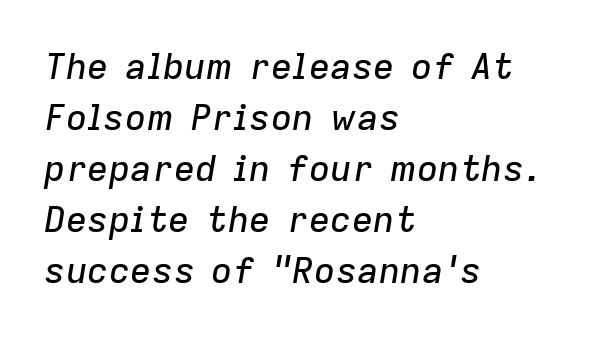
Q: Is the text italic (slanted)? A: Yes, it leans right by about 9 degrees.
Q: Is the text underlined? A: No.
Q: How is the paragraph aligned? A: Left-aligned.
Q: Is the spacing between letters normal or unusually wide? A: Normal.
Q: Is the spacing between lines tight, normal or loose? A: Normal.
Q: Width (condensed, normal, or wide)? A: Normal.
Q: Stroke contrast? A: Low.
Q: x-height? A: Medium.
Q: Monospaced? A: No.
